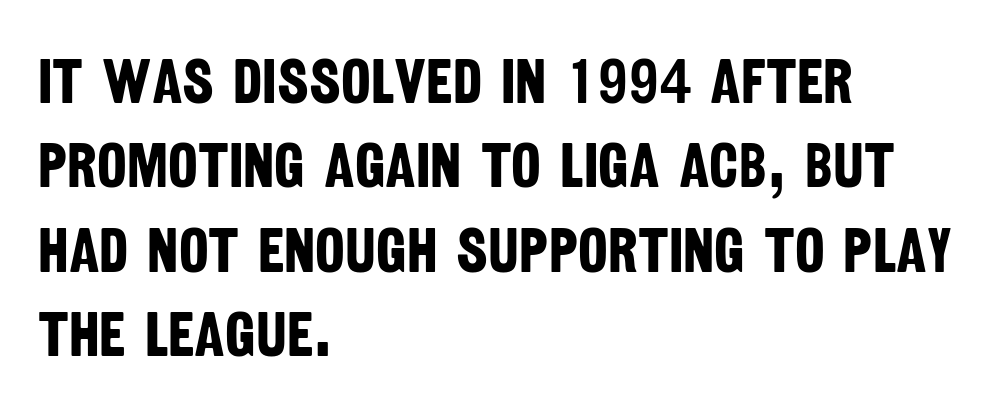
{"serif": "no", "bold": "yes", "weight": "bold", "width": "condensed", "stroke_contrast": "low", "x_height": "large", "monospaced": "no", "underline": "no", "align": "left", "line_spacing": "normal", "line_spacing_ratio": 1.34, "letter_spacing": "normal", "letter_spacing_em": 0.0, "glyph_px": 63}
